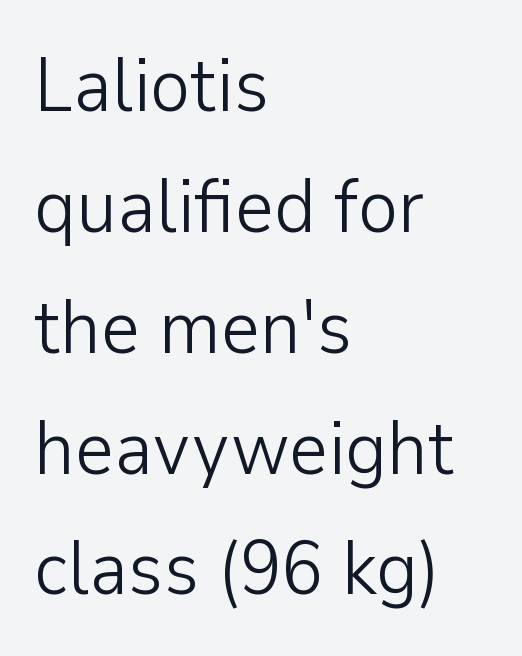
Where is the straight margin? On the left. Unbolded letterforms with no extra heft. Examine the stroke ends and you'll find no serifs. Any mark beneath the type? The region is blank.
